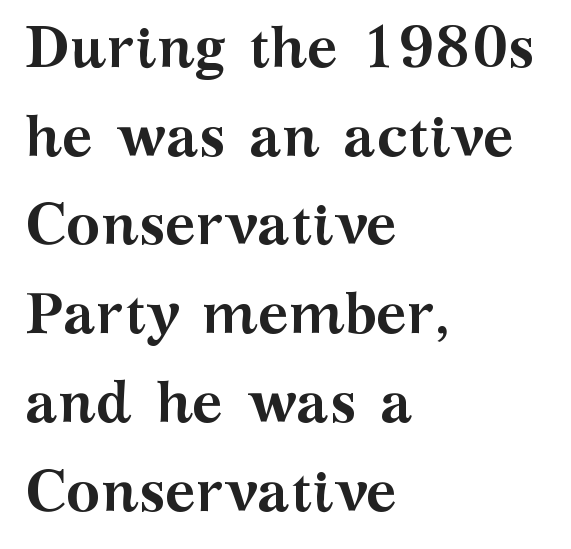
The image shows 58 px semibold, wide serif type, upright; set left-aligned, normal line spacing (1.53x), normal letter spacing, not underlined; medium stroke contrast and a medium x-height.
